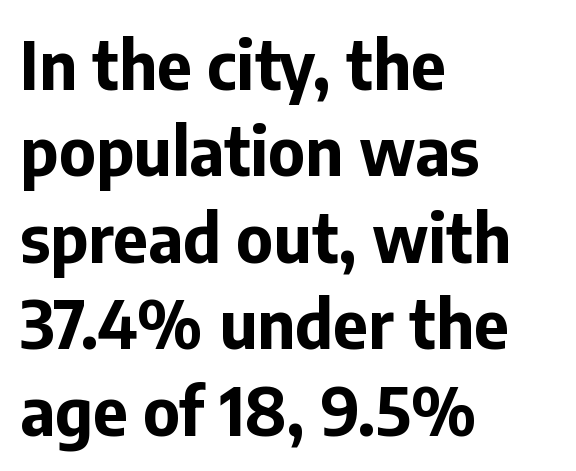
Q: Is the text bold? A: Yes.
Q: Is the text italic (slanted)? A: No, it is upright.
Q: Is the typeface a serif or a sans-serif typeface? A: Sans-serif.
Q: Is the text underlined? A: No.
Q: How is the paragraph aligned? A: Left-aligned.
Q: Is the spacing between letters normal or unusually wide? A: Normal.
Q: Is the spacing between lines tight, normal or loose? A: Normal.
Q: Width (condensed, normal, or wide)? A: Normal.
Q: Stroke contrast? A: Low.
Q: x-height? A: Medium.
Q: Monospaced? A: No.
